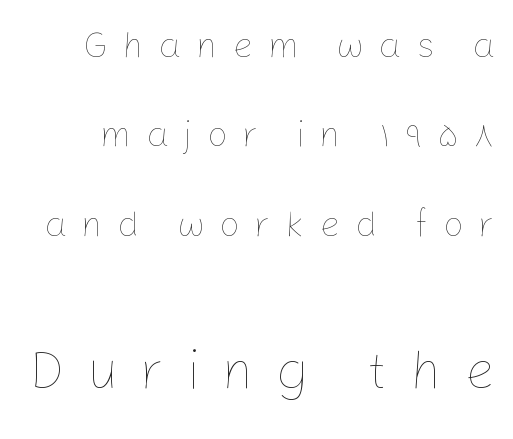
The image shows 54 px thin type, upright; set loose line spacing (2.48x), unusually wide letter spacing (+0.41 em), not underlined; the second (bottom) block is 1.5x larger; low stroke contrast and a medium x-height.
